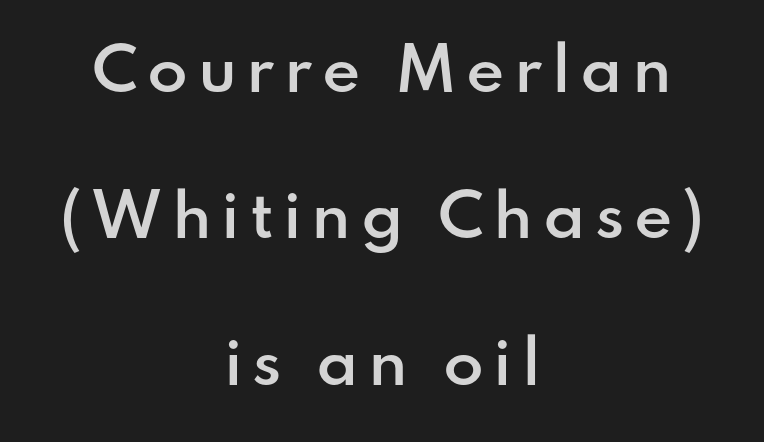
{"serif": "no", "italic": "no", "bold": "semi", "weight": "semibold", "width": "normal", "stroke_contrast": "low", "x_height": "small", "monospaced": "no", "underline": "no", "align": "center", "line_spacing": "loose", "line_spacing_ratio": 2.48, "glyph_px": 59}
